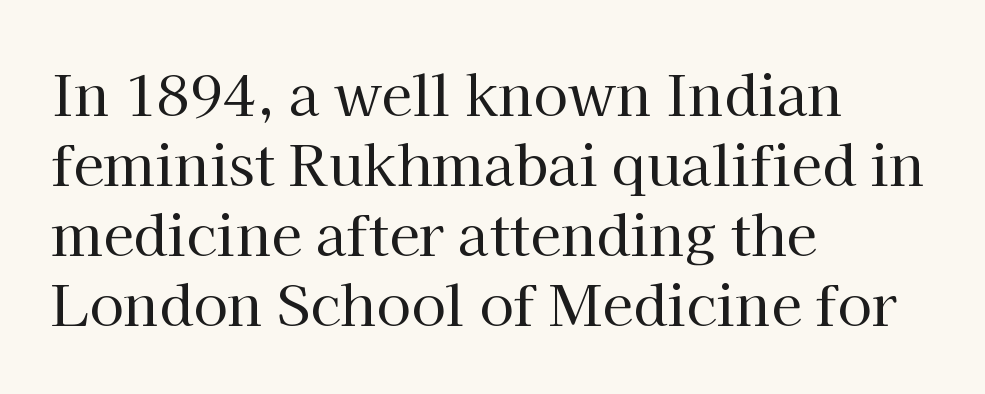
Italic: no, the glyphs are upright roman. Default kerning and tracking; the words read as compact shapes. Weight: regular or lighter. The zone under the glyphs is completely vacant.
